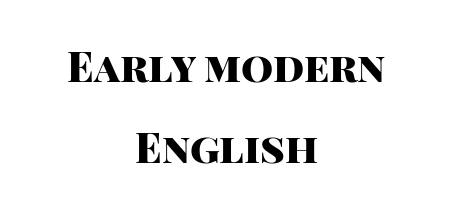
The image shows 41 px heavy sans-serif type, upright; set centered, loose line spacing (1.97x), normal letter spacing, not underlined; high stroke contrast and a large x-height.
